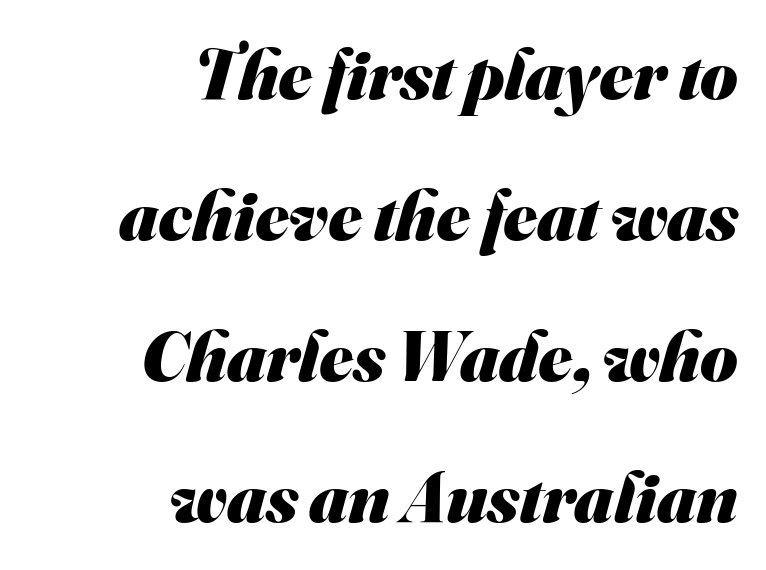
Honestly, there is no underline to notice here at all. Compared with a flush-left layout, this one pins lines to the opposite, right side. Set as a true bold cut, around the 700 mark. This sample trades compactness for vertical openness between lines.
